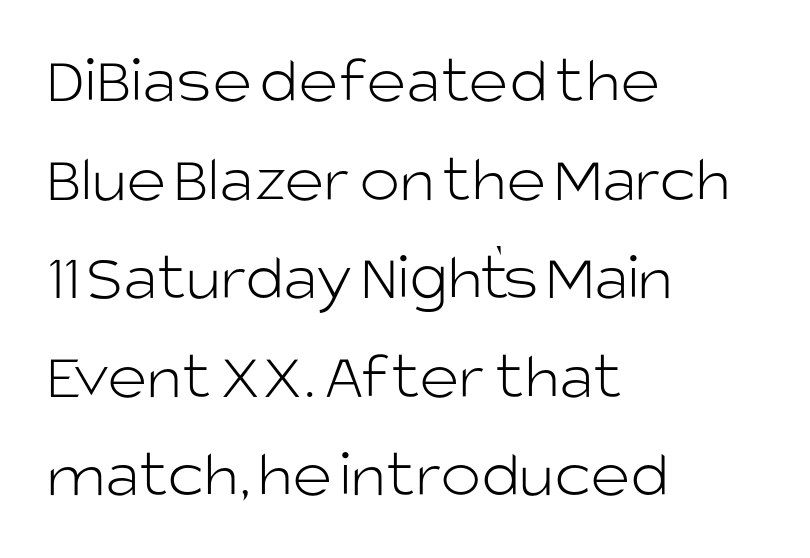
Q: Is the text bold? A: No.
Q: Is the text italic (slanted)? A: No, it is upright.
Q: Is the typeface a serif or a sans-serif typeface? A: Sans-serif.
Q: Is the text underlined? A: No.
Q: How is the paragraph aligned? A: Left-aligned.
Q: Is the spacing between letters normal or unusually wide? A: Normal.
Q: Is the spacing between lines tight, normal or loose? A: Normal.
Q: Width (condensed, normal, or wide)? A: Normal.
Q: Stroke contrast? A: Low.
Q: x-height? A: Large.
Q: Monospaced? A: No.
